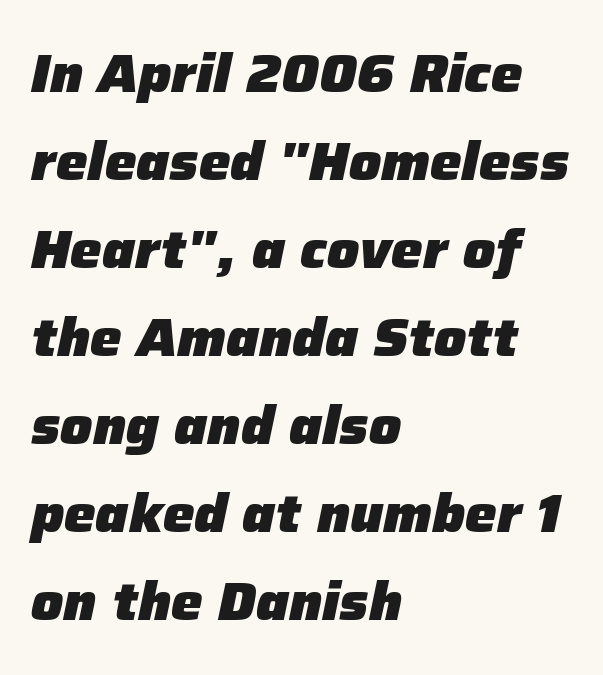
Q: Is the text bold? A: Yes.
Q: Is the text italic (slanted)? A: Yes, it leans right by about 12 degrees.
Q: Is the text underlined? A: No.
Q: How is the paragraph aligned? A: Left-aligned.
Q: Is the spacing between letters normal or unusually wide? A: Normal.
Q: Is the spacing between lines tight, normal or loose? A: Normal.
Q: Width (condensed, normal, or wide)? A: Normal.
Q: Stroke contrast? A: Low.
Q: x-height? A: Medium.
Q: Monospaced? A: No.
